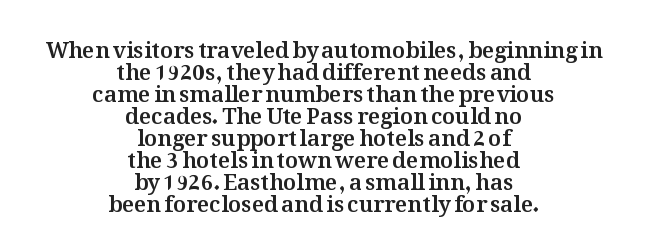
The image shows 22 px text type, upright; set centered, tight line spacing (1.0x), normal letter spacing, not underlined.
